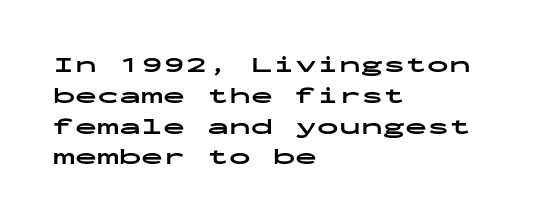
{"italic": "no", "bold": "yes", "underline": "no", "align": "left", "line_spacing": "normal", "line_spacing_ratio": 1.4, "letter_spacing": "normal", "letter_spacing_em": 0.0, "glyph_px": 22}
